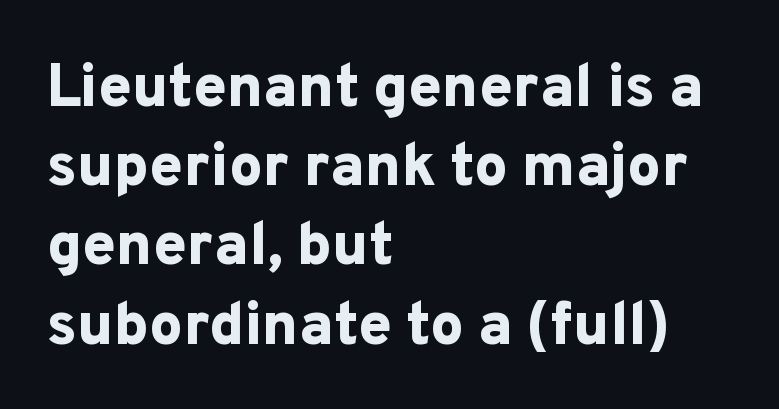
Is there any slant? The stems are plumb. Glyph-to-glyph distance matches everyday printed text. Here the designer chose a conventional face with non-uniform glyph widths. Regular leading.
